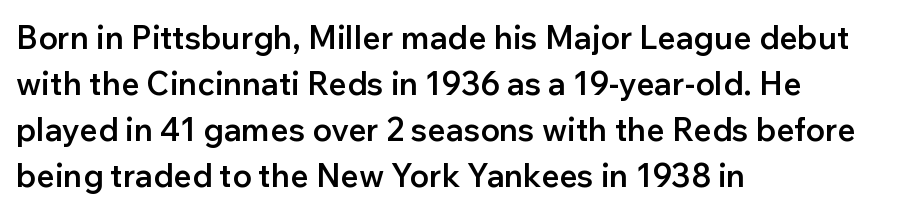
The image shows 32 px semibold sans-serif type, upright; set left-aligned, normal line spacing (1.44x), normal letter spacing, not underlined; low stroke contrast and a medium x-height.
